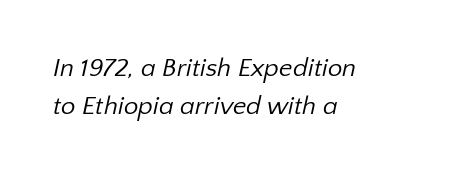
Q: Is the text bold? A: No.
Q: Is the text underlined? A: No.
Q: How is the paragraph aligned? A: Left-aligned.
Q: Is the spacing between letters normal or unusually wide? A: Normal.
Q: Is the spacing between lines tight, normal or loose? A: Normal.
